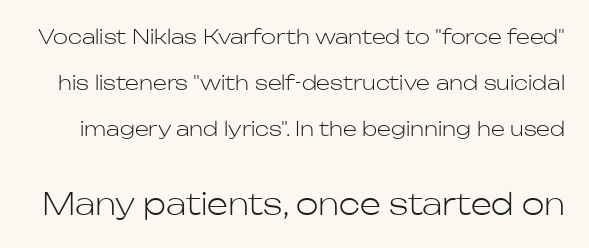
The image shows 30 px light sans-serif type, upright; set loose line spacing (2.29x), normal letter spacing, not underlined; the second (bottom) block is 1.5x larger; low stroke contrast and a medium x-height.
